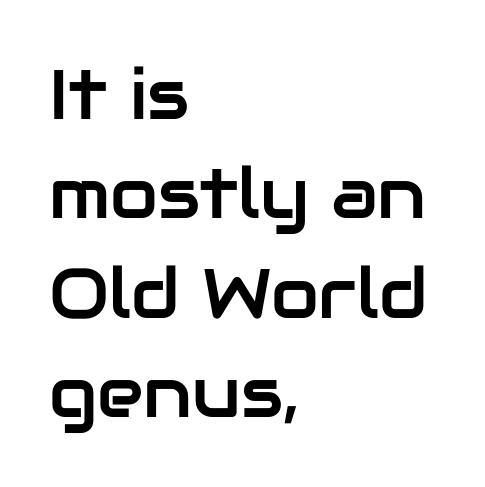
{"serif": "no", "italic": "no", "width": "normal", "stroke_contrast": "low", "x_height": "medium", "monospaced": "no", "underline": "no", "align": "left", "line_spacing": "normal", "line_spacing_ratio": 1.42, "letter_spacing": "normal", "letter_spacing_em": 0.0, "glyph_px": 70}
